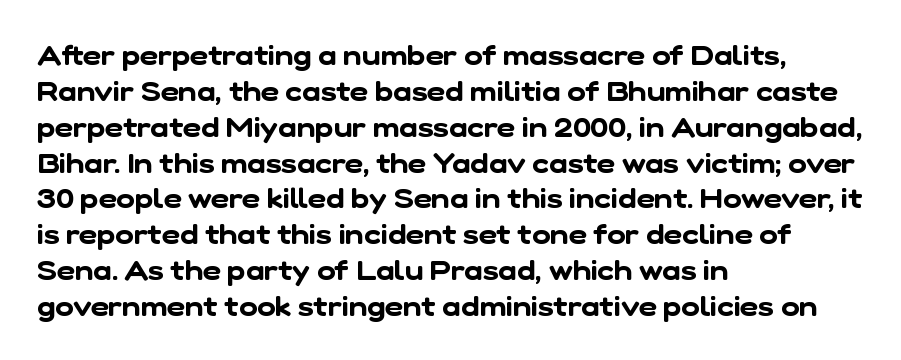
In terms of letterform style, serifs are entirely absent. Reading down the column, the eye jumps a familiar distance to each next line. This sample has the flowing, uneven cadence of proportional lettering. The line texture is even and compact thanks to regular tracking. This rendering uses left alignment, leaving the right contour irregular.
